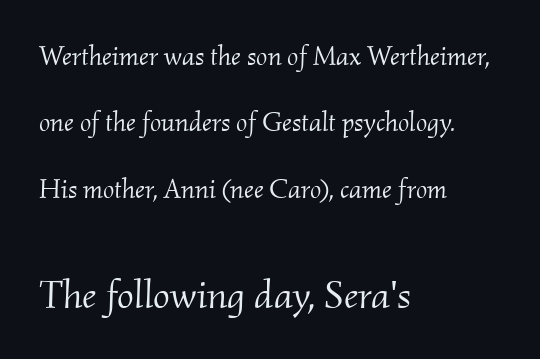
The image shows 40 px light serif type, italic (leaning right); set left-aligned, loose line spacing (2.46x), normal letter spacing, not underlined; the second (bottom) block is 1.48x larger; medium stroke contrast and a small x-height.
